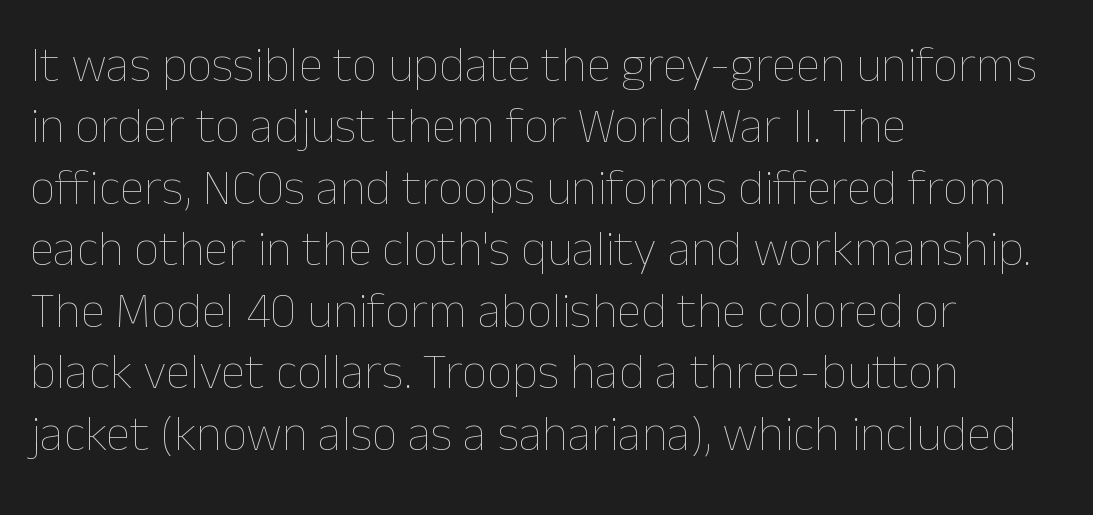
{"italic": "no", "bold": "no", "weight": "thin", "width": "normal", "stroke_contrast": "low", "x_height": "medium", "monospaced": "no", "underline": "no", "align": "left", "line_spacing_ratio": 1.23, "letter_spacing": "normal", "letter_spacing_em": 0.0, "glyph_px": 50}
